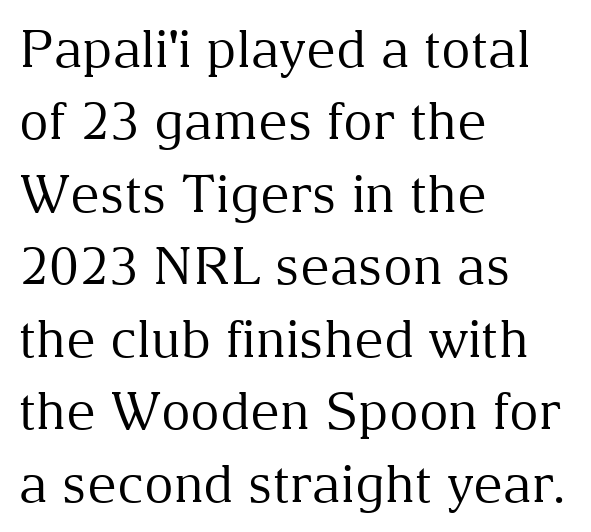
Evenly set lines give the paragraph a standard silhouette. The lettering stays uniformly vertical, giving the passage a roman look. No extra ink here — the face is not bold. Each row of text sits above clean, open space. Compared with typical body copy, the letter spacing here is the same. A classic flush-left, rag-right setting is used for this passage.
